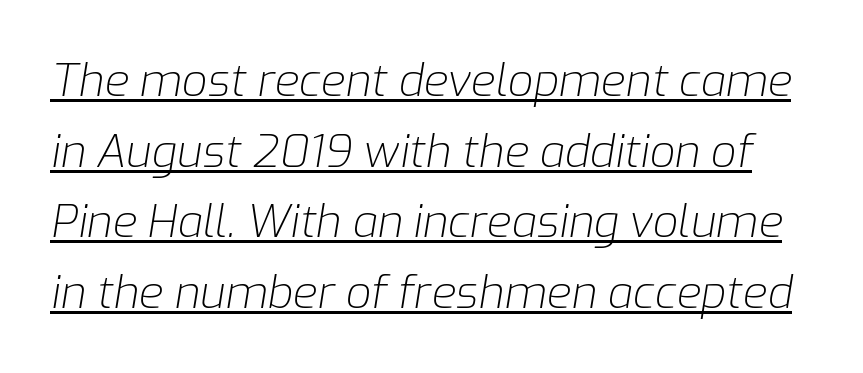
{"italic": "yes", "lean": "right", "slant_degrees": 9, "bold": "no", "weight": "light", "width": "normal", "stroke_contrast": "low", "x_height": "medium", "monospaced": "no", "underline": "yes", "line_spacing": "normal", "line_spacing_ratio": 1.57, "letter_spacing": "normal", "letter_spacing_em": 0.0, "glyph_px": 45}
